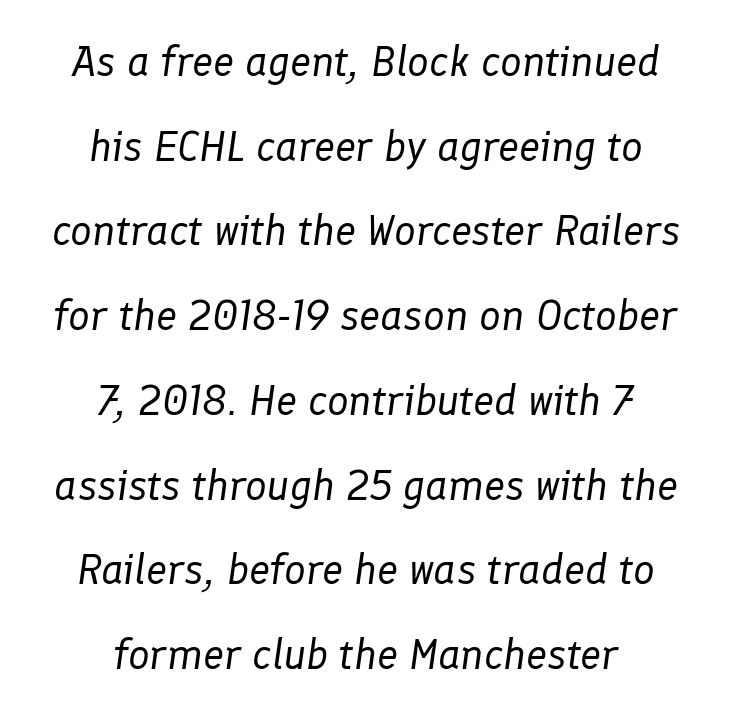
Q: Is the text bold? A: No.
Q: Is the text italic (slanted)? A: Yes, it leans right by about 8 degrees.
Q: Is the text underlined? A: No.
Q: How is the paragraph aligned? A: Centered.
Q: Is the spacing between letters normal or unusually wide? A: Normal.
Q: Is the spacing between lines tight, normal or loose? A: Loose.
Q: Width (condensed, normal, or wide)? A: Normal.
Q: Stroke contrast? A: Low.
Q: x-height? A: Medium.
Q: Monospaced? A: No.
